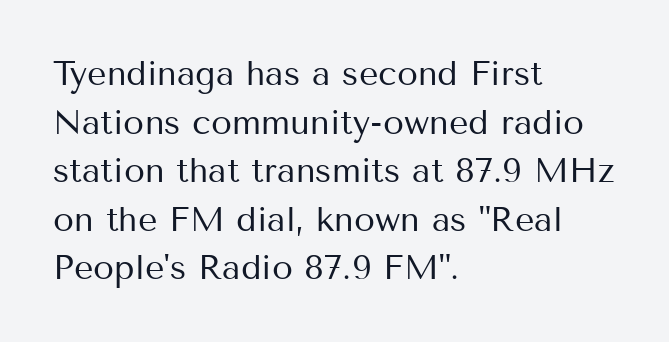
Q: Is the text bold? A: No.
Q: Is the text italic (slanted)? A: No, it is upright.
Q: Is the typeface a serif or a sans-serif typeface? A: Sans-serif.
Q: Is the text underlined? A: No.
Q: How is the paragraph aligned? A: Left-aligned.
Q: Is the spacing between letters normal or unusually wide? A: Normal.
Q: Is the spacing between lines tight, normal or loose? A: Normal.
Q: Width (condensed, normal, or wide)? A: Normal.
Q: Stroke contrast? A: Medium.
Q: x-height? A: Medium.
Q: Monospaced? A: No.
